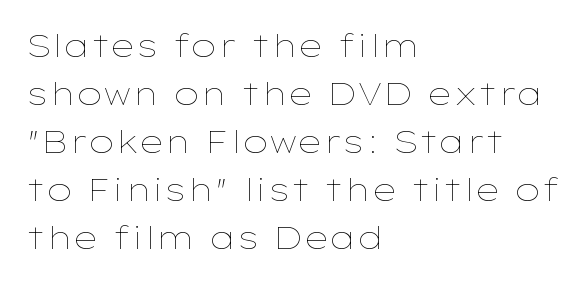
Q: Is the text bold? A: No.
Q: Is the text italic (slanted)? A: No, it is upright.
Q: Is the text underlined? A: No.
Q: How is the paragraph aligned? A: Left-aligned.
Q: Is the spacing between letters normal or unusually wide? A: Normal.
Q: Is the spacing between lines tight, normal or loose? A: Normal.
Q: Width (condensed, normal, or wide)? A: Wide.
Q: Stroke contrast? A: Low.
Q: x-height? A: Medium.
Q: Monospaced? A: No.
